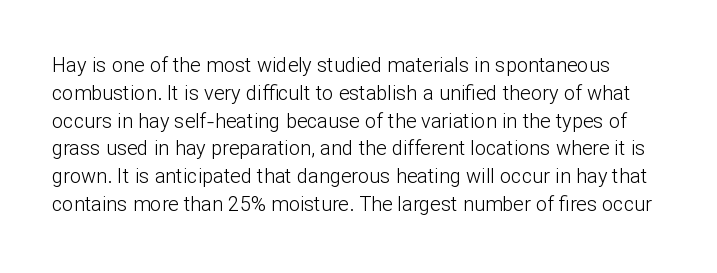
The image shows 20 px text type, upright; set normal line spacing (1.39x), normal letter spacing, not underlined.
